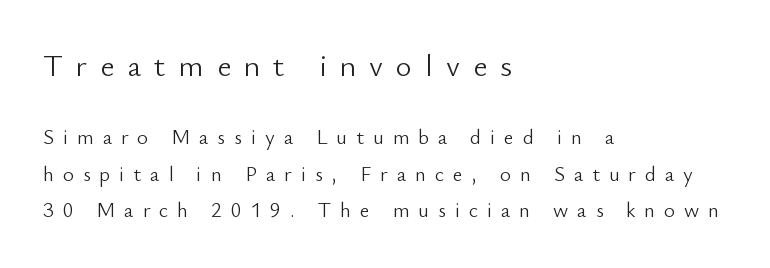
The image shows 31 px light sans-serif type, upright; set left-aligned, line spacing 1.73x, unusually wide letter spacing (+0.42 em), not underlined; the first (top) block is 1.48x larger; low stroke contrast and a small x-height.
